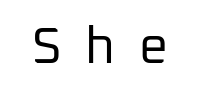
The image shows 51 px regular-weight sans-serif type, upright; set unusually wide letter spacing (+0.46 em), not underlined; low stroke contrast and a medium x-height.
